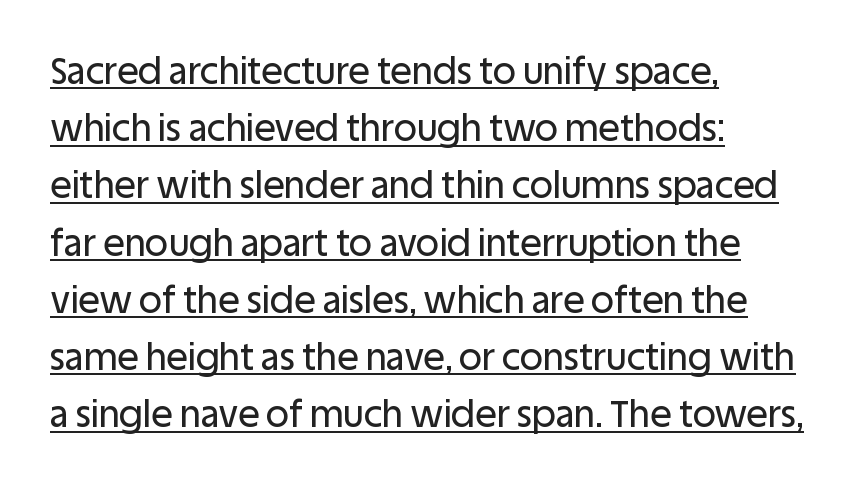
The tracking reads as untouched default to a designer's eye. Line spacing here is normal. The face used here is a sans, in the tradition of grotesques and geometrics. If you drew a line through each stem, it would be perfectly vertical. The paragraph shown leans on its left margin. A baseline rule has been typeset under these characters.
